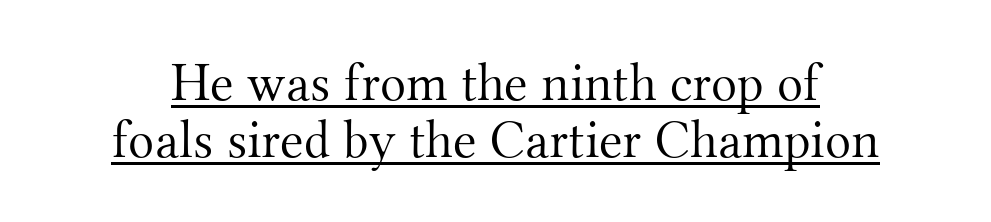
{"serif": "yes", "italic": "no", "bold": "no", "weight": "light", "width": "normal", "stroke_contrast": "medium", "x_height": "small", "monospaced": "no", "underline": "yes", "line_spacing": "tight", "line_spacing_ratio": 1.05, "letter_spacing": "normal", "letter_spacing_em": 0.0, "glyph_px": 54}
